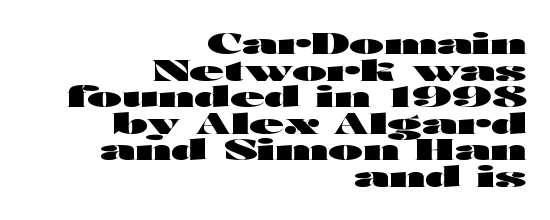
Q: Is the text bold? A: Yes.
Q: Is the text italic (slanted)? A: No, it is upright.
Q: Is the typeface a serif or a sans-serif typeface? A: Sans-serif.
Q: Is the text underlined? A: No.
Q: How is the paragraph aligned? A: Right-aligned.
Q: Is the spacing between letters normal or unusually wide? A: Normal.
Q: Is the spacing between lines tight, normal or loose? A: Tight.
Q: Width (condensed, normal, or wide)? A: Wide.
Q: Stroke contrast? A: High.
Q: x-height? A: Medium.
Q: Monospaced? A: No.
